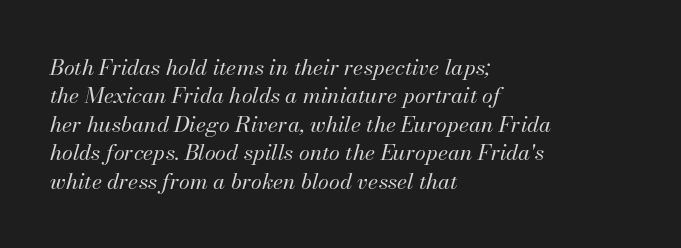
The image shows 22 px text type, italic (leaning right); set left-aligned, normal line spacing (1.29x), normal letter spacing, not underlined.
